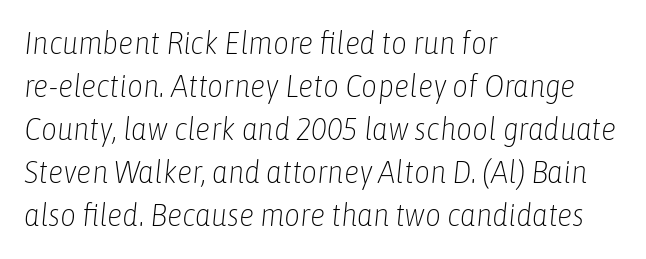
The area under the type is left untouched. A student would call this left alignment; a typographer would say flush left, rag right. The line-height multiplier appears to be the usual default. Slanted lettering throughout. Think of a printed novel: that variable character pitch is what you see here. No extra ink here — the face is not bold.
